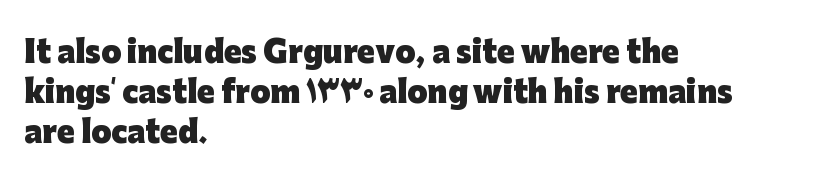
{"serif": "no", "italic": "no", "bold": "yes", "weight": "heavy", "width": "normal", "stroke_contrast": "low", "x_height": "medium", "monospaced": "no", "underline": "no", "align": "left", "line_spacing": "normal", "line_spacing_ratio": 1.38, "letter_spacing": "normal", "letter_spacing_em": 0.0, "glyph_px": 29}
